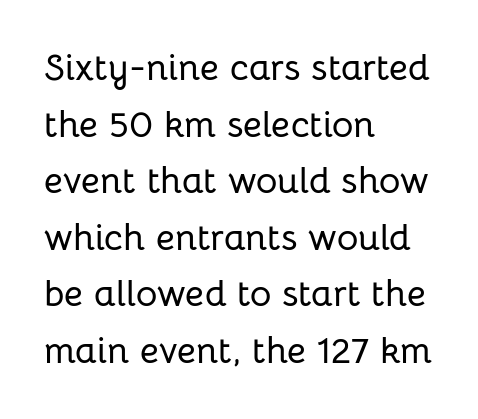
{"serif": "no", "italic": "no", "width": "normal", "stroke_contrast": "low", "x_height": "medium", "monospaced": "no", "underline": "no", "align": "left", "line_spacing": "normal", "line_spacing_ratio": 1.53, "letter_spacing": "normal", "letter_spacing_em": 0.0, "glyph_px": 37}
